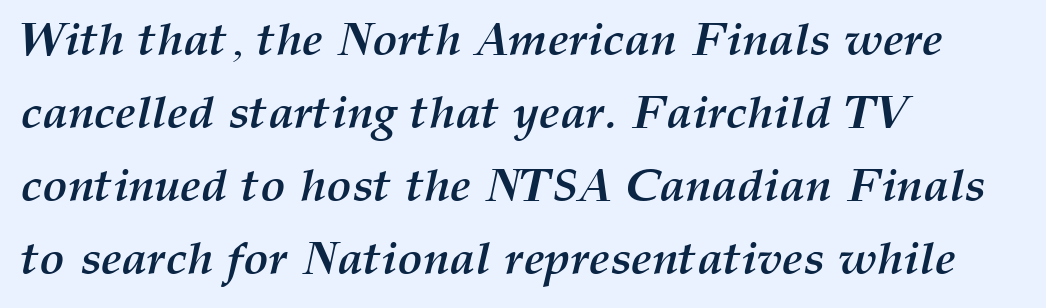
{"italic": "yes", "lean": "right", "slant_degrees": 12, "bold": "yes", "weight": "semibold", "width": "normal", "stroke_contrast": "medium", "x_height": "medium", "monospaced": "no", "underline": "no", "align": "left", "line_spacing": "normal", "line_spacing_ratio": 1.55, "letter_spacing": "normal", "letter_spacing_em": 0.0, "glyph_px": 47}
